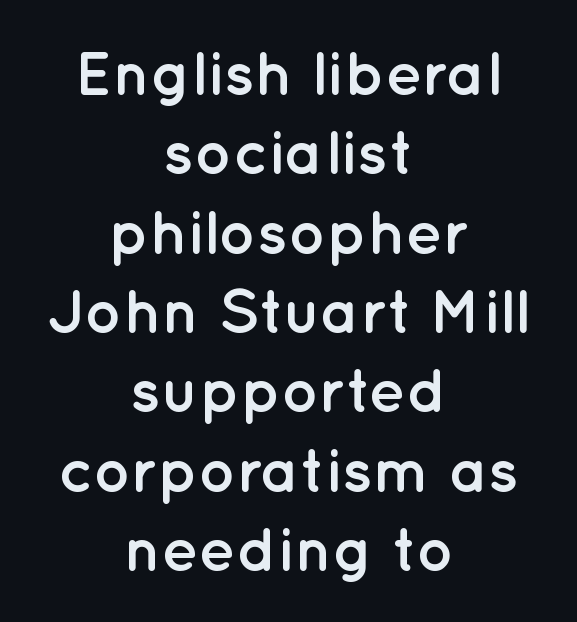
{"serif": "no", "italic": "no", "bold": "yes", "weight": "semibold", "width": "normal", "stroke_contrast": "low", "x_height": "medium", "monospaced": "no", "underline": "no", "align": "center", "line_spacing": "normal", "line_spacing_ratio": 1.28, "letter_spacing": "normal", "letter_spacing_em": 0.0, "glyph_px": 62}
